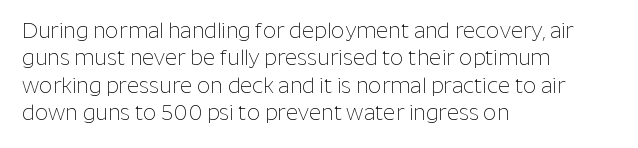
The image shows 21 px text type, upright; set left-aligned, normal line spacing (1.3x), normal letter spacing, not underlined.
